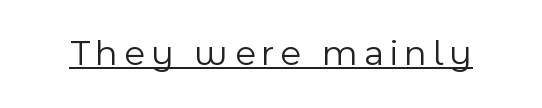
Q: Is the text bold? A: No.
Q: Is the text italic (slanted)? A: No, it is upright.
Q: Is the typeface a serif or a sans-serif typeface? A: Sans-serif.
Q: Is the text underlined? A: Yes.
Q: Width (condensed, normal, or wide)? A: Normal.
Q: x-height? A: Medium.
Q: Monospaced? A: No.
